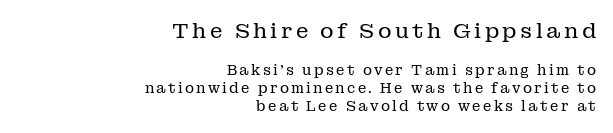
{"italic": "no", "bold": "no", "underline": "no", "align": "right", "line_spacing": "normal", "line_spacing_ratio": 1.28, "larger_block": "first", "size_ratio": 1.5, "glyph_px": 21}
